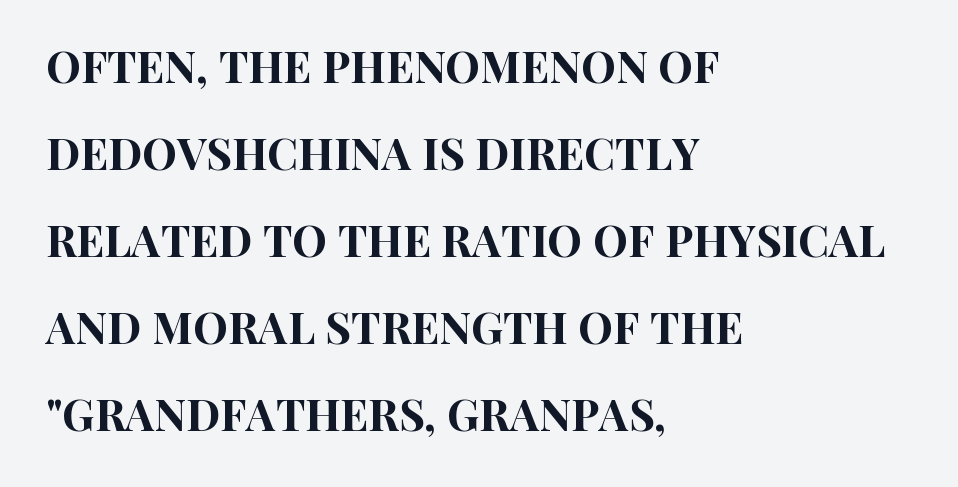
Q: Is the text italic (slanted)? A: No, it is upright.
Q: Is the typeface a serif or a sans-serif typeface? A: Sans-serif.
Q: Is the text underlined? A: No.
Q: How is the paragraph aligned? A: Left-aligned.
Q: Is the spacing between letters normal or unusually wide? A: Normal.
Q: Is the spacing between lines tight, normal or loose? A: Loose.
Q: Width (condensed, normal, or wide)? A: Condensed.
Q: Stroke contrast? A: High.
Q: x-height? A: Large.
Q: Monospaced? A: No.
